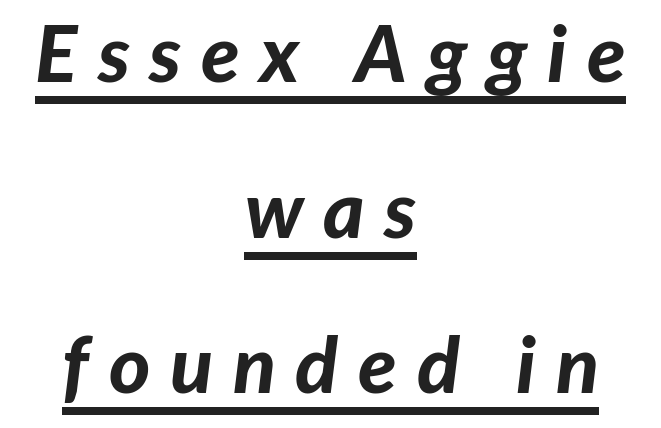
The image shows 79 px bold type, italic (leaning right); set centered, loose line spacing (1.97x), unusually wide letter spacing (+0.25 em), underlined; low stroke contrast and a medium x-height.
